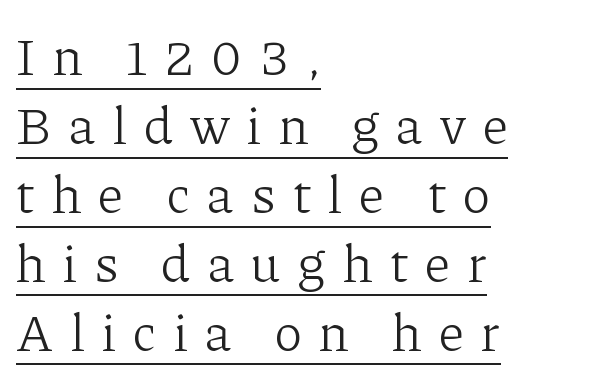
The image shows 53 px light serif type, upright; set left-aligned, normal line spacing (1.3x), unusually wide letter spacing (+0.33 em), underlined; low stroke contrast and a medium x-height.
